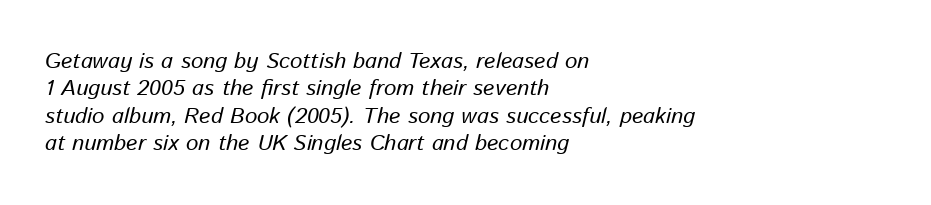
Q: Is the text bold? A: No.
Q: Is the text italic (slanted)? A: Yes, it leans right by about 13 degrees.
Q: Is the text underlined? A: No.
Q: How is the paragraph aligned? A: Left-aligned.
Q: Is the spacing between letters normal or unusually wide? A: Normal.
